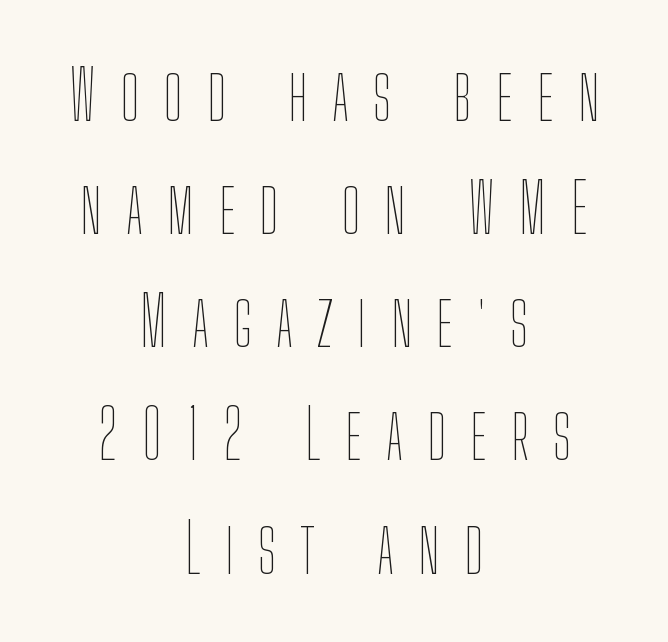
The image shows 69 px thin, condensed type, upright; set centered, normal line spacing (1.64x), unusually wide letter spacing (+0.35 em), not underlined; low stroke contrast and a medium x-height.
